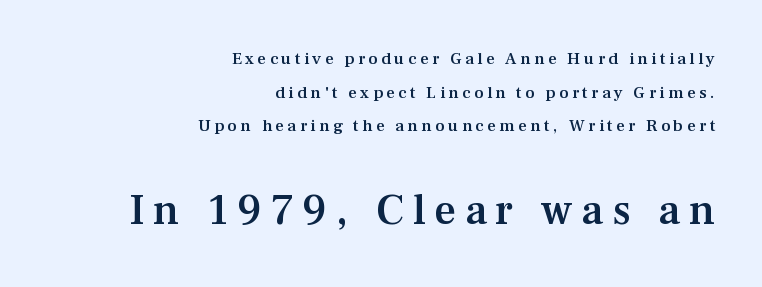
{"serif": "yes", "italic": "no", "bold": "semi", "weight": "semibold", "width": "normal", "stroke_contrast": "medium", "x_height": "medium", "monospaced": "no", "underline": "no", "align": "right", "line_spacing": "loose", "line_spacing_ratio": 1.98, "letter_spacing": "wide", "letter_spacing_em": 0.2, "larger_block": "second", "size_ratio": 2.53, "glyph_px": 43}
